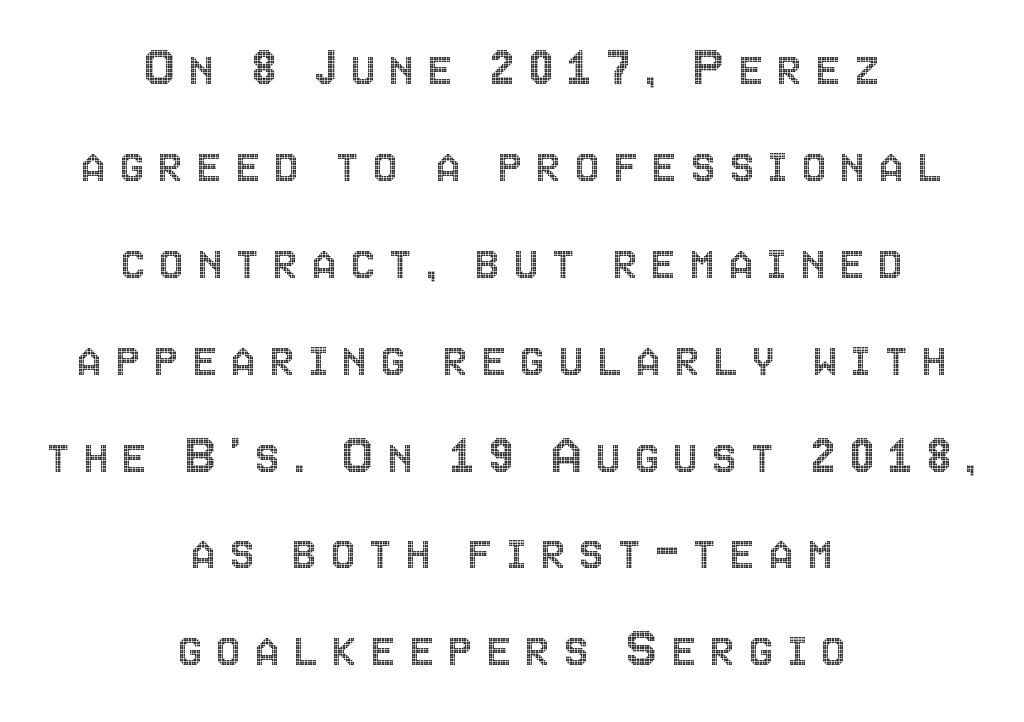
A roman cut, with each character standing at attention. Descenders hang freely into open space. Think of a printed novel: that variable character pitch is what you see here. The typesetter chose a symmetrical, centered arrangement here. The letters are spread apart with noticeably loose tracking.
